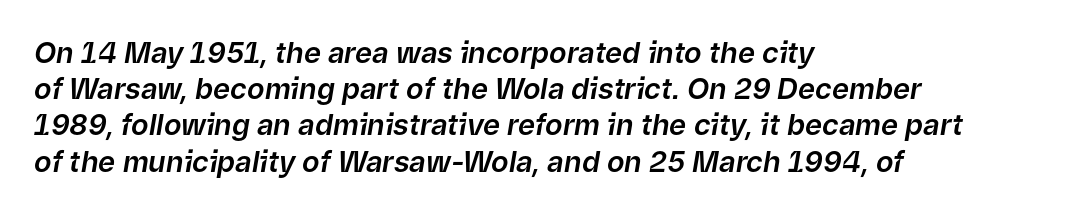
Q: Is the text italic (slanted)? A: Yes, it leans right by about 9 degrees.
Q: Is the text underlined? A: No.
Q: How is the paragraph aligned? A: Left-aligned.
Q: Is the spacing between letters normal or unusually wide? A: Normal.
Q: Is the spacing between lines tight, normal or loose? A: Normal.
Q: Width (condensed, normal, or wide)? A: Normal.
Q: Stroke contrast? A: Low.
Q: x-height? A: Medium.
Q: Monospaced? A: No.
